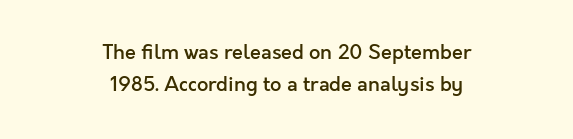
This rendering features lettering with no underline. Notice how the stems are strictly vertical — no italics here. Which margin do the lines hug? Neither — every line sits in the middle. What weight is shown? A semibold, between regular and bold. Spacing between characters is what you'd get straight out of the box.
